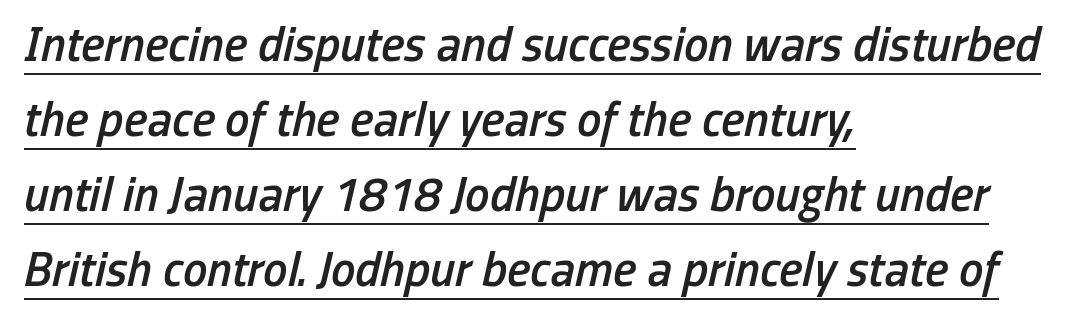
Descenders here cross a horizontal rule under the line. Each glyph is drawn with semibold strokes, heavier than normal yet not fully bold. The whole block is typeset with a tilt. Varying glyph widths throughout — classic text-font behaviour.
